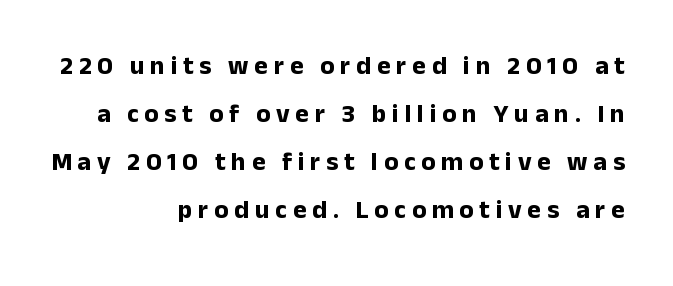
All the whitespace from short lines collects on the left. How heavy is the stroke? Heavy — this is a bold. A roman cut, with each character standing at attention. The rendering inserts visible extra space after every character. Underlining? Definitely not there.
